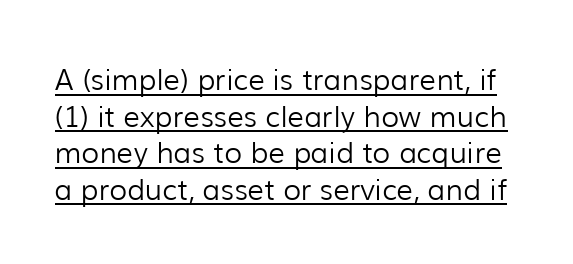
{"serif": "no", "italic": "no", "bold": "no", "weight": "light", "width": "normal", "stroke_contrast": "low", "x_height": "medium", "monospaced": "no", "underline": "yes", "line_spacing": "normal", "line_spacing_ratio": 1.26, "letter_spacing": "normal", "letter_spacing_em": 0.0, "glyph_px": 29}
